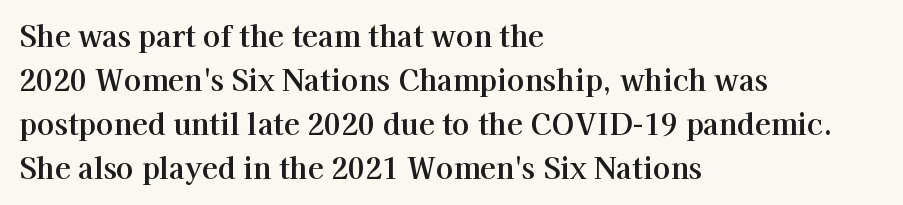
Q: Is the text italic (slanted)? A: No, it is upright.
Q: Is the typeface a serif or a sans-serif typeface? A: Serif.
Q: Is the text underlined? A: No.
Q: How is the paragraph aligned? A: Left-aligned.
Q: Is the spacing between letters normal or unusually wide? A: Normal.
Q: Is the spacing between lines tight, normal or loose? A: Normal.
Q: Width (condensed, normal, or wide)? A: Normal.
Q: Stroke contrast? A: High.
Q: x-height? A: Medium.
Q: Monospaced? A: No.
